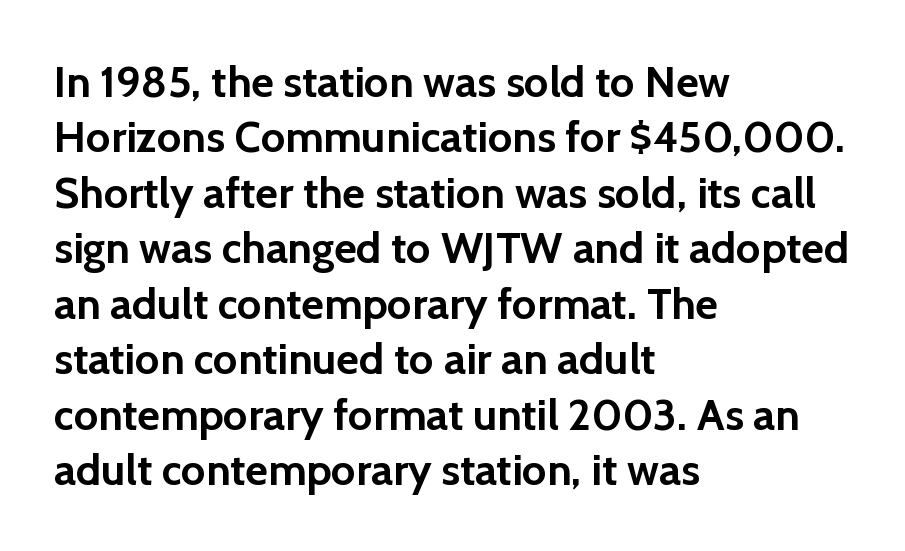
Does the leading feel generous? No, just average. The passage shown is typed in a proportional face where columns would drift. I'd call this a sans setting — the letters go barefoot. One-word summary of the alignment: left.
